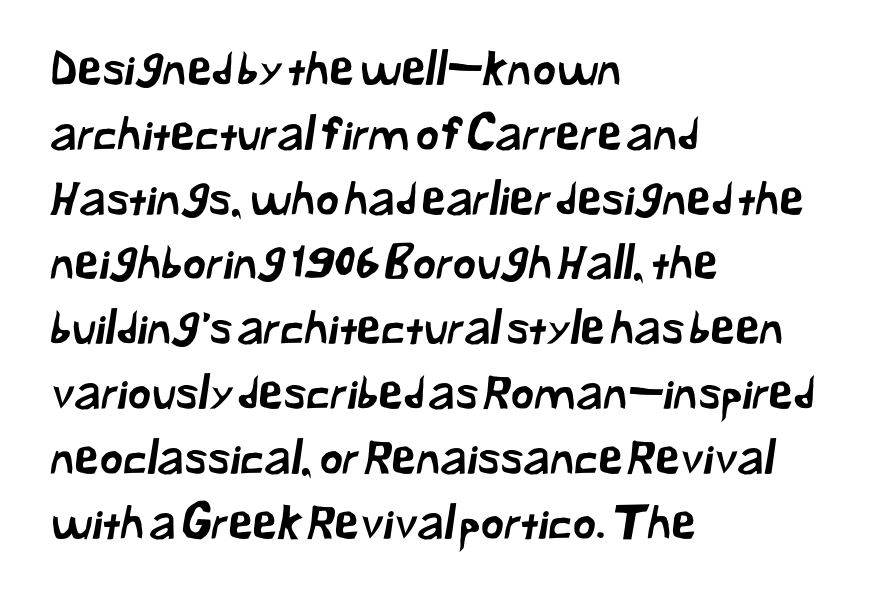
Q: Is the typeface a serif or a sans-serif typeface? A: Sans-serif.
Q: Is the text underlined? A: No.
Q: How is the paragraph aligned? A: Left-aligned.
Q: Is the spacing between letters normal or unusually wide? A: Normal.
Q: Is the spacing between lines tight, normal or loose? A: Normal.
Q: Width (condensed, normal, or wide)? A: Normal.
Q: Stroke contrast? A: Low.
Q: x-height? A: Medium.
Q: Monospaced? A: No.
